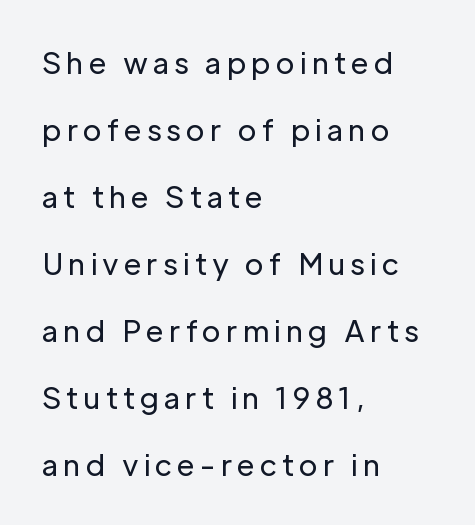
Q: Is the text bold? A: No.
Q: Is the text italic (slanted)? A: No, it is upright.
Q: Is the typeface a serif or a sans-serif typeface? A: Sans-serif.
Q: Is the text underlined? A: No.
Q: How is the paragraph aligned? A: Left-aligned.
Q: Is the spacing between lines tight, normal or loose? A: Loose.
Q: Width (condensed, normal, or wide)? A: Normal.
Q: Stroke contrast? A: Low.
Q: x-height? A: Medium.
Q: Monospaced? A: No.
